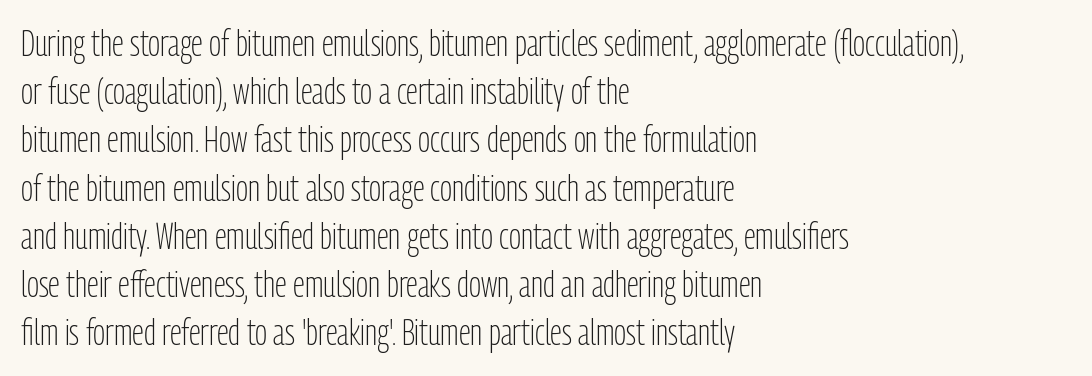
Q: Is the text bold? A: No.
Q: Is the text italic (slanted)? A: No, it is upright.
Q: Is the typeface a serif or a sans-serif typeface? A: Sans-serif.
Q: Is the text underlined? A: No.
Q: How is the paragraph aligned? A: Left-aligned.
Q: Is the spacing between letters normal or unusually wide? A: Normal.
Q: Is the spacing between lines tight, normal or loose? A: Normal.
Q: Width (condensed, normal, or wide)? A: Condensed.
Q: Stroke contrast? A: Low.
Q: x-height? A: Medium.
Q: Monospaced? A: No.
